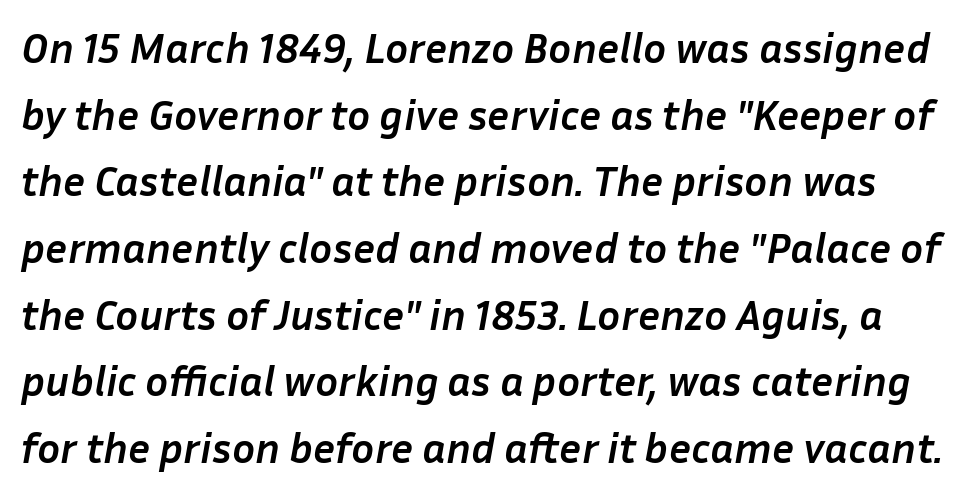
{"italic": "yes", "lean": "right", "slant_degrees": 10, "bold": "yes", "weight": "semibold", "width": "normal", "stroke_contrast": "low", "x_height": "medium", "monospaced": "no", "underline": "no", "line_spacing": "normal", "line_spacing_ratio": 1.55, "letter_spacing": "normal", "letter_spacing_em": 0.0, "glyph_px": 43}
